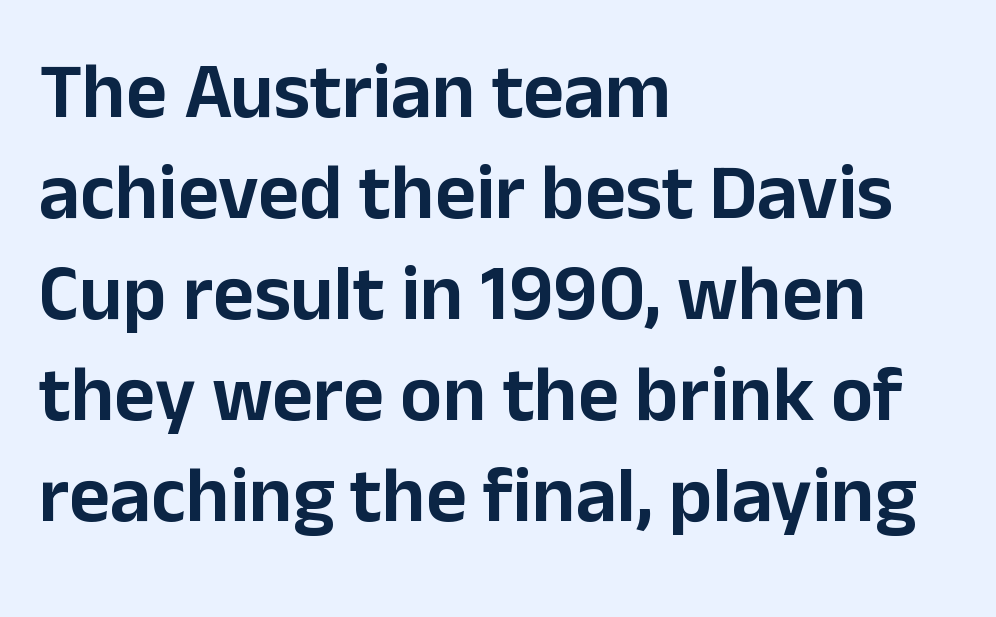
The letters stand upright; this is a roman face. The gaps between neighbouring characters are ordinary and unremarkable. No feet cap the strokes, marking this as sans-serif type. You could not count columns in this text — the font is proportionally spaced.
